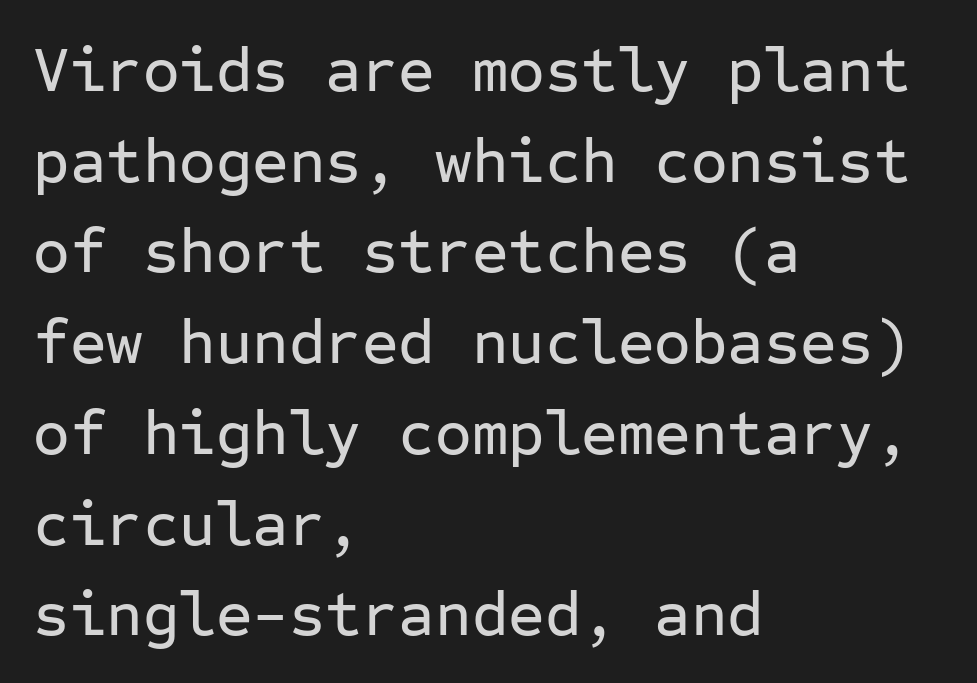
The text was rendered using a sans face with plain stroke endings. Think of a typewriter: that constant character pitch is what you see here. The line texture is even and compact thanks to regular tracking. No word sits above an underline. The lettering stays uniformly vertical, giving the passage a roman look. Does the copy run flush right? No — it runs flush left.
